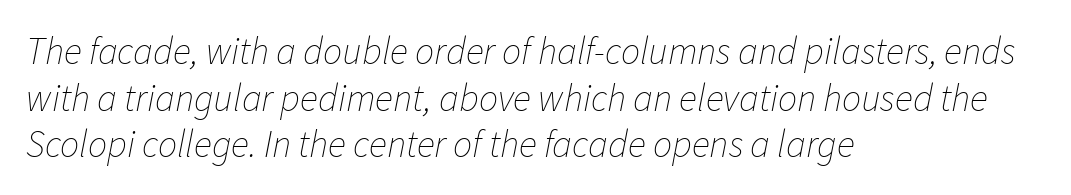
{"italic": "yes", "lean": "right", "slant_degrees": 11, "bold": "no", "weight": "thin", "width": "normal", "stroke_contrast": "low", "x_height": "medium", "monospaced": "no", "underline": "no", "align": "left", "line_spacing_ratio": 1.23, "letter_spacing": "normal", "letter_spacing_em": 0.0, "glyph_px": 38}
